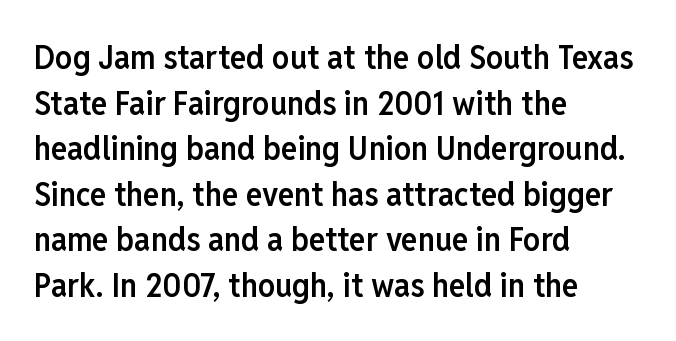
What's the leading like? Ordinary, nothing unusual. Strokes here are thickened, but only to semibold level. Honestly, the letter spacing is just normal — you wouldn't notice it. Look at the bottom of the vertical strokes: they stop flat, with no serifs. Decoration check: the copy has no underline.
